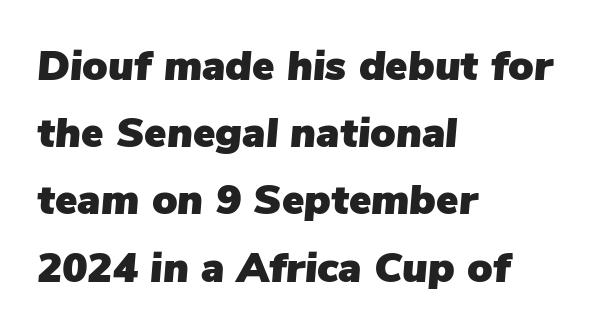
Default kerning and tracking; the words read as compact shapes. When letters slant like this, we call the style italic. Here the designer chose a conventional face with non-uniform glyph widths. Each new line begins a customary step beneath the previous one.
